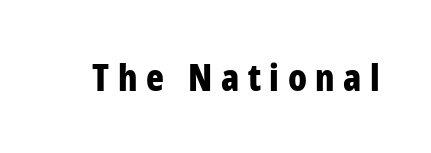
{"serif": "no", "italic": "no", "bold": "yes", "weight": "bold", "width": "condensed", "stroke_contrast": "low", "x_height": "medium", "monospaced": "no", "underline": "no", "letter_spacing": "wide", "letter_spacing_em": 0.23, "glyph_px": 37}
